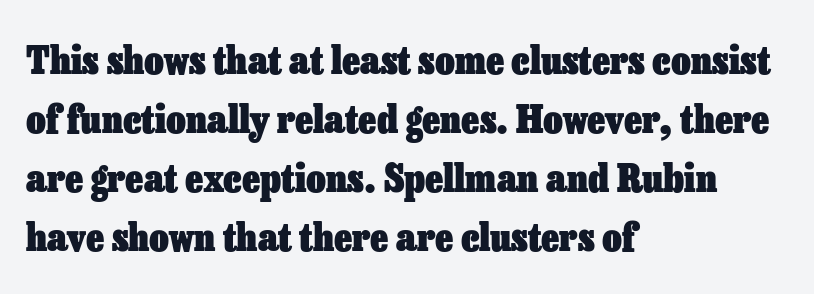
Q: Is the text bold? A: Yes.
Q: Is the text italic (slanted)? A: No, it is upright.
Q: Is the text underlined? A: No.
Q: How is the paragraph aligned? A: Left-aligned.
Q: Is the spacing between letters normal or unusually wide? A: Normal.
Q: Is the spacing between lines tight, normal or loose? A: Normal.
Q: Width (condensed, normal, or wide)? A: Normal.
Q: Stroke contrast? A: Low.
Q: x-height? A: Medium.
Q: Monospaced? A: No.
